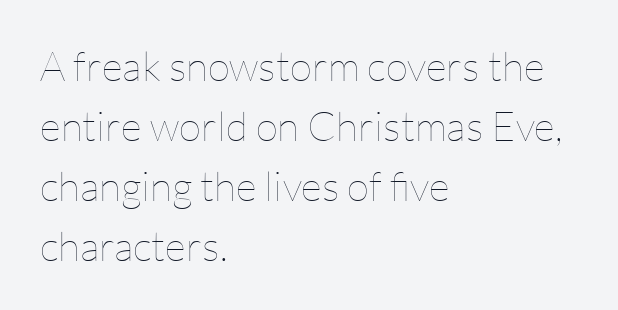
Q: Is the text bold? A: No.
Q: Is the text italic (slanted)? A: No, it is upright.
Q: Is the text underlined? A: No.
Q: How is the paragraph aligned? A: Left-aligned.
Q: Is the spacing between letters normal or unusually wide? A: Normal.
Q: Is the spacing between lines tight, normal or loose? A: Normal.
Q: Width (condensed, normal, or wide)? A: Normal.
Q: Stroke contrast? A: Low.
Q: x-height? A: Medium.
Q: Monospaced? A: No.
